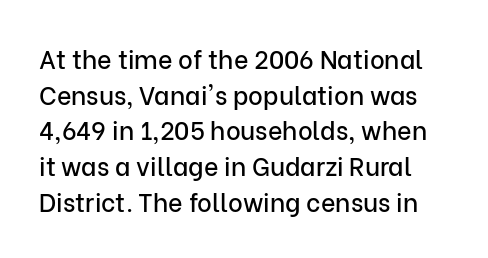
The image shows 25 px text type, upright; set normal line spacing (1.43x), normal letter spacing, not underlined.
